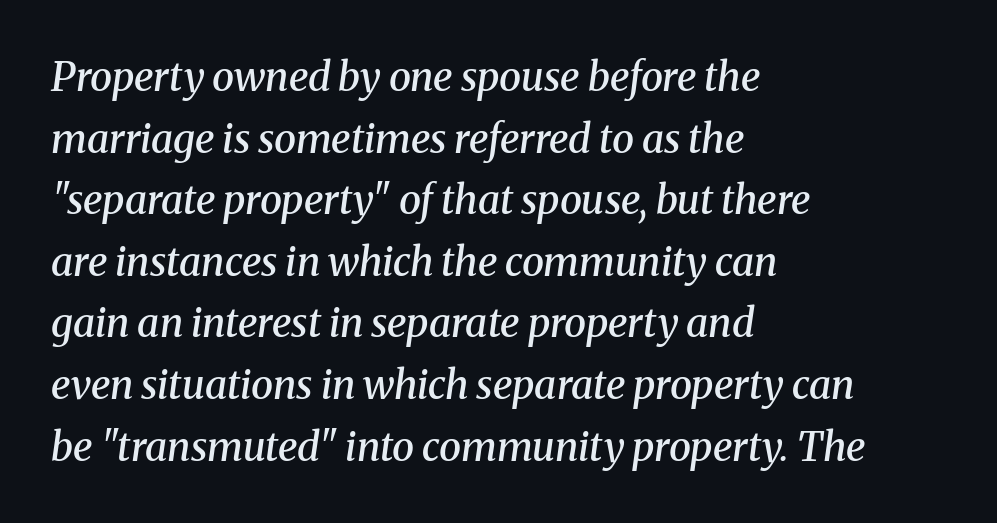
Varying glyph widths throughout — classic text-font behaviour. Is there much room between lines? A standard amount, neither cramped nor airy. A somewhat darkened texture: the type is semibold rather than bold. Only glyphs here, with clear space below each row. Yep, those are serifs on the letters. The paragraph has a hard left edge and a soft right edge.
